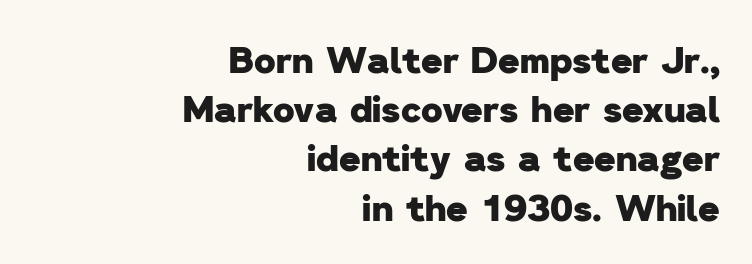
{"serif": "no", "bold": "yes", "weight": "heavy", "width": "normal", "stroke_contrast": "low", "x_height": "medium", "monospaced": "no", "underline": "no", "align": "right", "line_spacing": "normal", "line_spacing_ratio": 1.33, "letter_spacing": "normal", "letter_spacing_em": 0.0, "glyph_px": 37}
